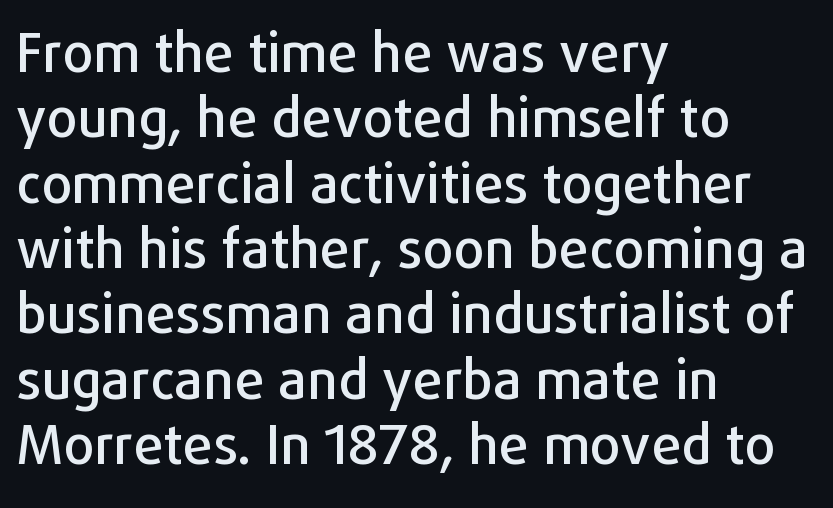
Q: Is the text italic (slanted)? A: No, it is upright.
Q: Is the typeface a serif or a sans-serif typeface? A: Sans-serif.
Q: Is the text underlined? A: No.
Q: How is the paragraph aligned? A: Left-aligned.
Q: Is the spacing between letters normal or unusually wide? A: Normal.
Q: Width (condensed, normal, or wide)? A: Normal.
Q: Stroke contrast? A: Low.
Q: x-height? A: Medium.
Q: Monospaced? A: No.
